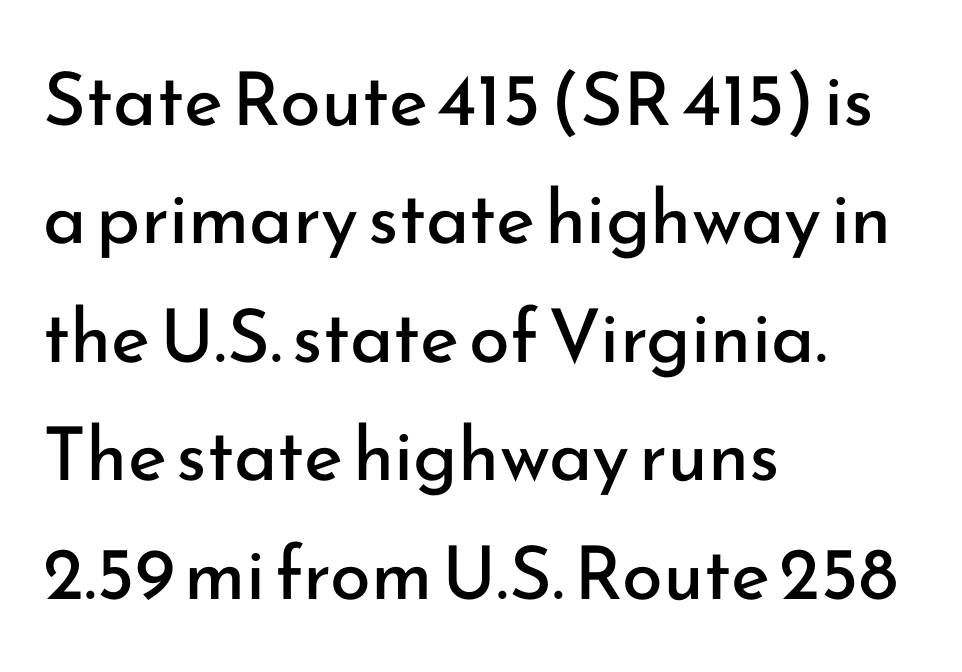
Q: Is the text bold? A: No.
Q: Is the text italic (slanted)? A: No, it is upright.
Q: Is the typeface a serif or a sans-serif typeface? A: Sans-serif.
Q: Is the text underlined? A: No.
Q: How is the paragraph aligned? A: Left-aligned.
Q: Is the spacing between letters normal or unusually wide? A: Normal.
Q: Is the spacing between lines tight, normal or loose? A: Normal.
Q: Width (condensed, normal, or wide)? A: Normal.
Q: Stroke contrast? A: Low.
Q: x-height? A: Small.
Q: Monospaced? A: No.
